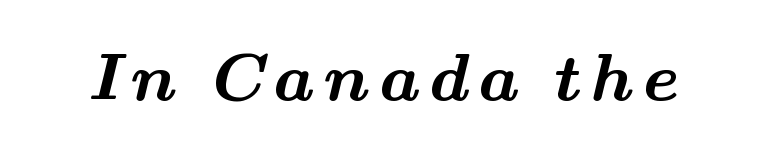
The image shows 65 px bold, wide serif type; set not underlined; medium stroke contrast and a small x-height.
